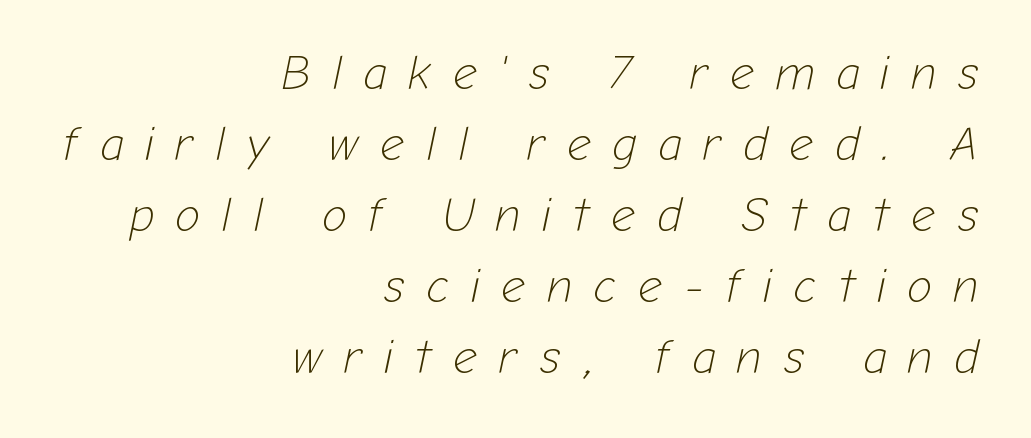
{"italic": "yes", "lean": "right", "slant_degrees": 12, "bold": "no", "weight": "light", "width": "normal", "stroke_contrast": "low", "x_height": "medium", "monospaced": "no", "underline": "no", "align": "right", "line_spacing": "normal", "line_spacing_ratio": 1.51, "letter_spacing": "wide", "letter_spacing_em": 0.46, "glyph_px": 47}
